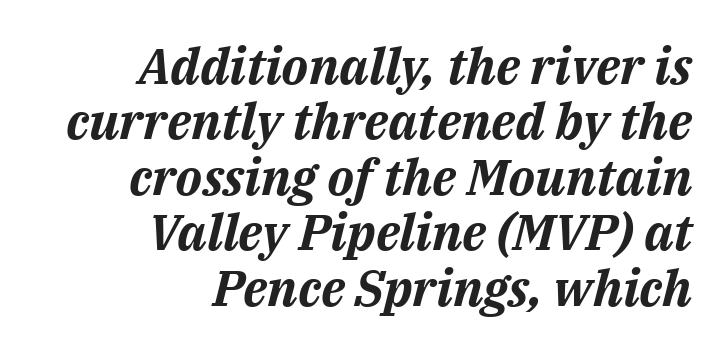
In terms of weight, the rendering is a true, heavy bold. Short note: letters normally spaced. Lines of text with bare space underneath. The whole block is typeset with a tilt. Interline gaps are noticeably narrow in this sample. Short and long lines alike share a common ending point at right.
